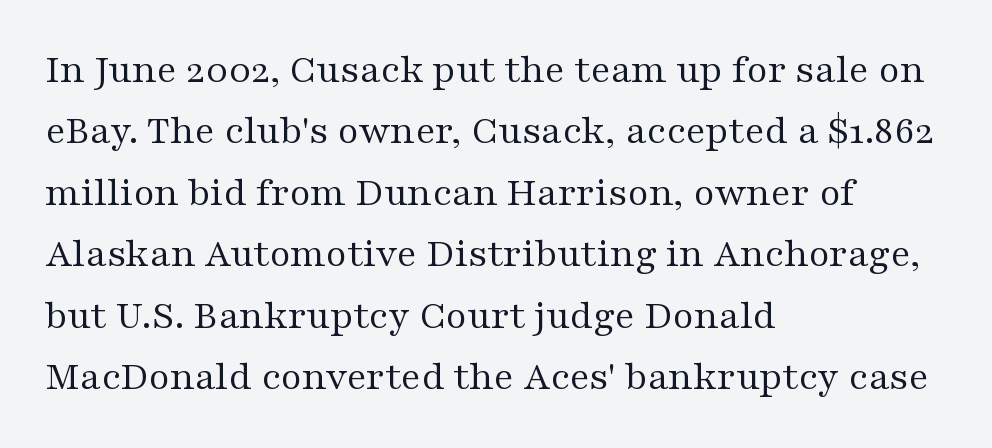
{"serif": "yes", "italic": "no", "bold": "no", "weight": "regular", "width": "wide", "stroke_contrast": "medium", "x_height": "medium", "monospaced": "no", "underline": "no", "align": "left", "line_spacing": "normal", "line_spacing_ratio": 1.5, "letter_spacing": "normal", "letter_spacing_em": 0.0, "glyph_px": 41}
